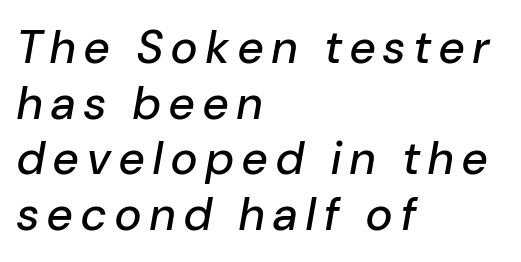
Each letter keeps its own natural width here, so spacing adapts to shape. Compared with a centered layout, this one pins lines to the left instead. These lines were composed using italics. The baseline area is clear.
